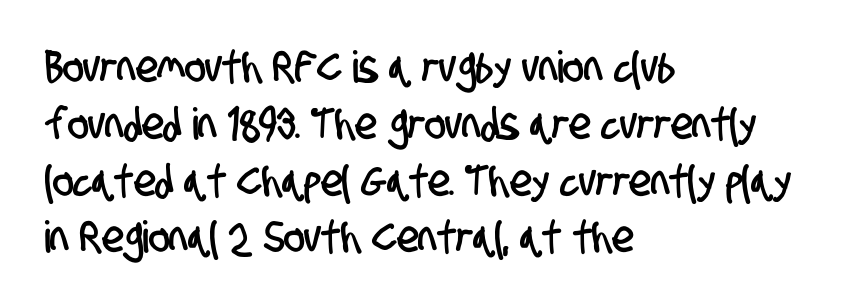
Q: Is the typeface a serif or a sans-serif typeface? A: Sans-serif.
Q: Is the text underlined? A: No.
Q: How is the paragraph aligned? A: Left-aligned.
Q: Is the spacing between letters normal or unusually wide? A: Normal.
Q: Is the spacing between lines tight, normal or loose? A: Normal.
Q: Width (condensed, normal, or wide)? A: Condensed.
Q: Stroke contrast? A: Low.
Q: x-height? A: Large.
Q: Monospaced? A: No.
